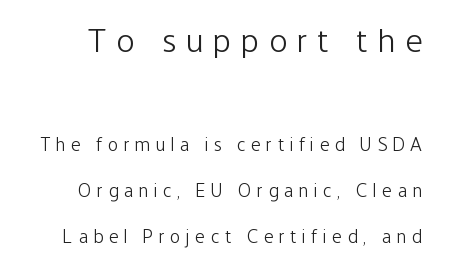
Q: Is the text bold? A: No.
Q: Is the text italic (slanted)? A: No, it is upright.
Q: Is the typeface a serif or a sans-serif typeface? A: Sans-serif.
Q: Is the text underlined? A: No.
Q: Is the spacing between letters normal or unusually wide? A: Unusually wide.
Q: Is the spacing between lines tight, normal or loose? A: Loose.
Q: Which block of text is set in a larger size, the first (top) or the second (bottom)? A: The first (top) one.
Q: Width (condensed, normal, or wide)? A: Condensed.
Q: Stroke contrast? A: Low.
Q: x-height? A: Medium.
Q: Monospaced? A: No.
